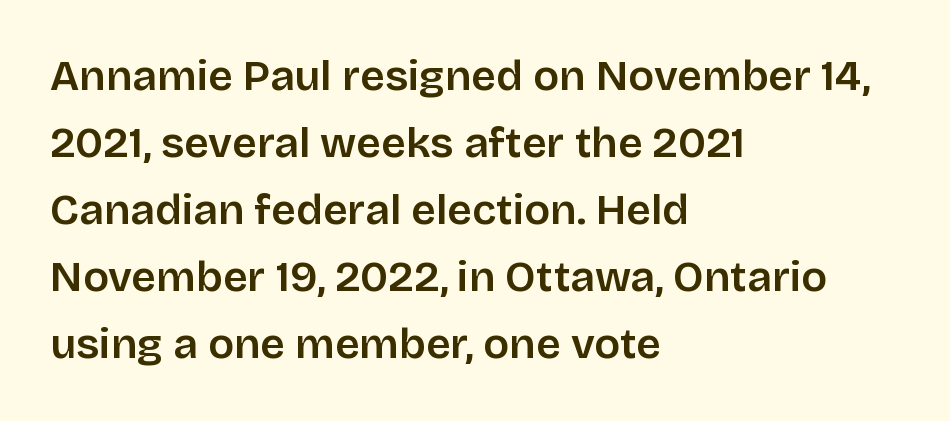
{"serif": "no", "italic": "no", "width": "normal", "stroke_contrast": "low", "x_height": "large", "monospaced": "no", "underline": "no", "align": "left", "line_spacing": "normal", "line_spacing_ratio": 1.56, "letter_spacing": "normal", "letter_spacing_em": 0.0, "glyph_px": 43}
